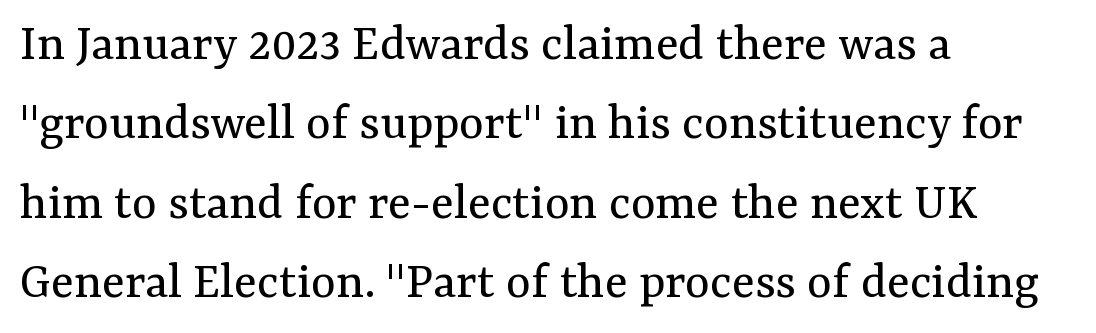
The image shows 53 px regular-weight serif type, upright; set left-aligned, normal line spacing (1.5x), normal letter spacing, not underlined; medium stroke contrast and a medium x-height.
